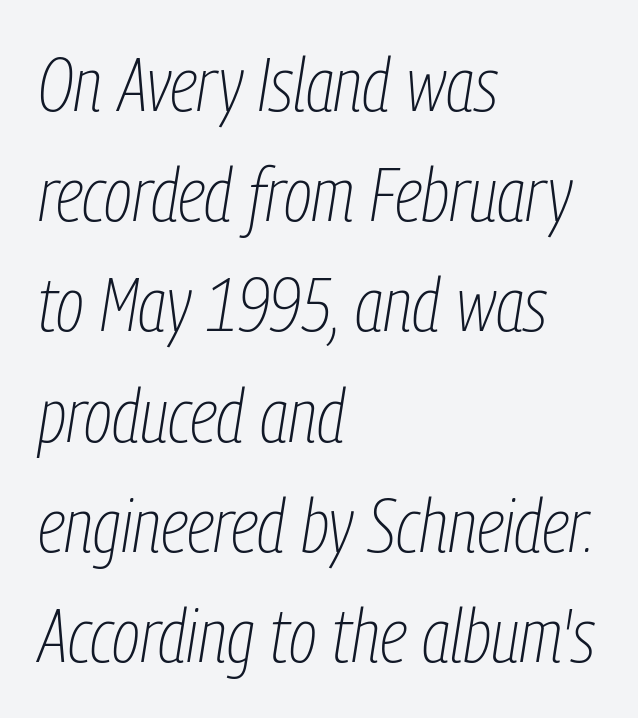
An italicized treatment has been applied to the whole sample. Note the varied advance widths — an 'i' is clearly narrower than an 'm'. The cut favours lightness, reaching ordinary text weight at its darkest. Glance below the letters and you will spot only blank space. The rendering anchors every line to the left-hand side. The designer left line spacing at the default.
